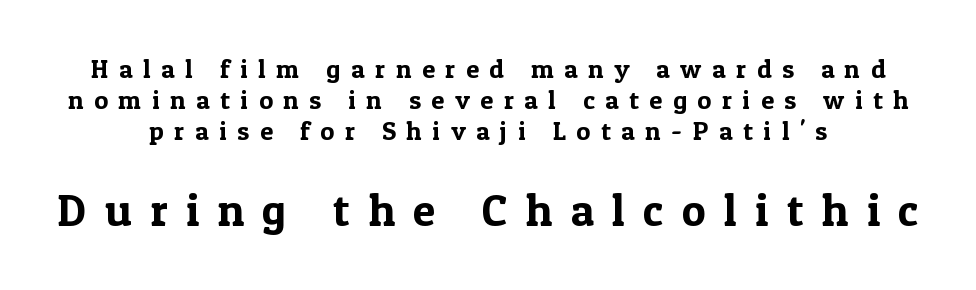
{"serif": "yes", "italic": "no", "width": "normal", "x_height": "medium", "monospaced": "no", "underline": "no", "align": "center", "line_spacing_ratio": 1.2, "letter_spacing": "wide", "letter_spacing_em": 0.41, "larger_block": "second", "size_ratio": 1.73, "glyph_px": 45}
